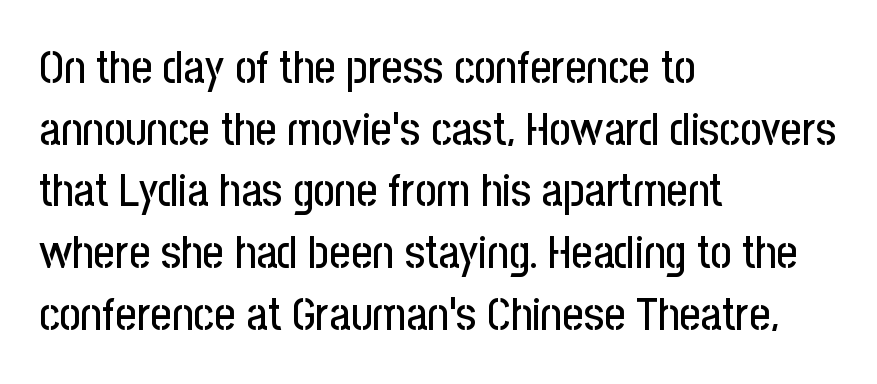
{"serif": "no", "italic": "no", "width": "condensed", "stroke_contrast": "low", "x_height": "medium", "monospaced": "no", "underline": "no", "align": "left", "line_spacing": "normal", "line_spacing_ratio": 1.34, "letter_spacing": "normal", "letter_spacing_em": 0.0, "glyph_px": 46}
